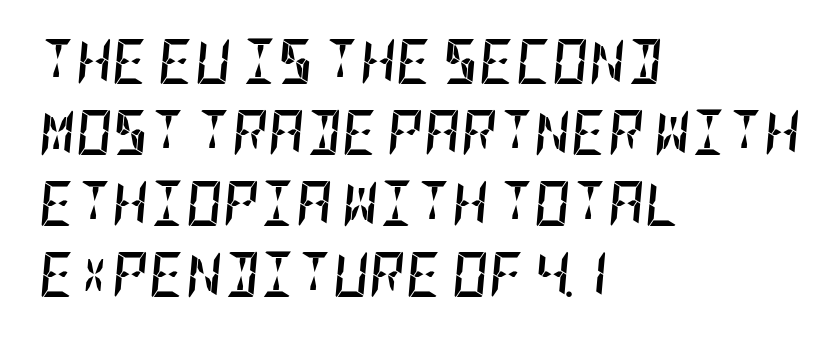
Italic: yes, the glyphs are oblique. How are the letters spaced? Ordinarily, with no added tracking. Honestly, the row spacing looks completely unremarkable. Decoration check: the copy has no underline.
